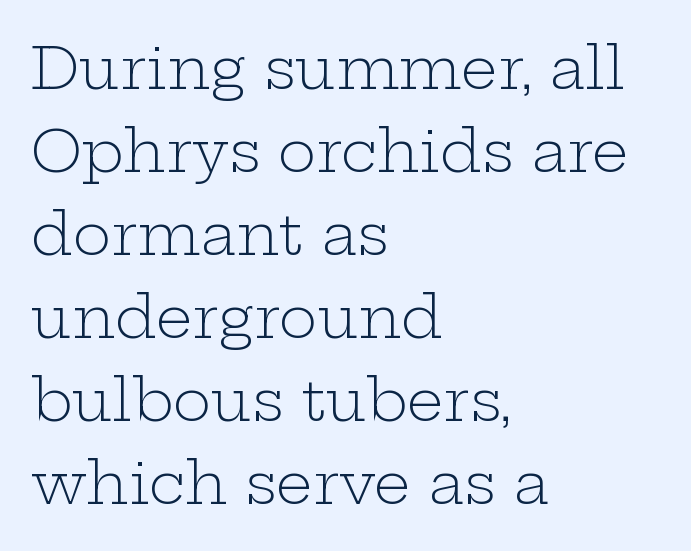
Q: Is the text bold? A: No.
Q: Is the text italic (slanted)? A: No, it is upright.
Q: Is the typeface a serif or a sans-serif typeface? A: Serif.
Q: Is the text underlined? A: No.
Q: How is the paragraph aligned? A: Left-aligned.
Q: Is the spacing between letters normal or unusually wide? A: Normal.
Q: Is the spacing between lines tight, normal or loose? A: Normal.
Q: Width (condensed, normal, or wide)? A: Wide.
Q: Stroke contrast? A: Low.
Q: x-height? A: Medium.
Q: Monospaced? A: No.
